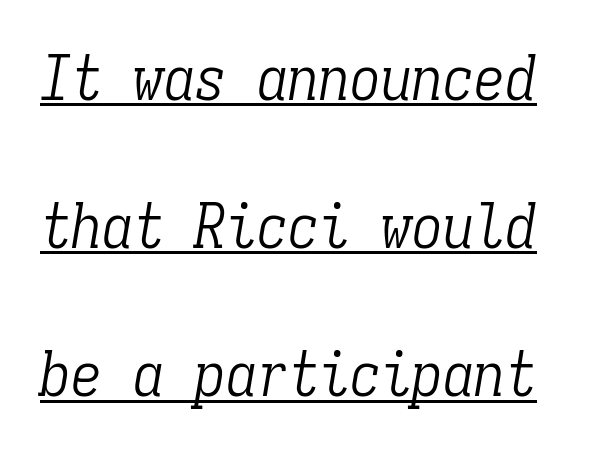
{"serif": "yes", "italic": "yes", "lean": "right", "slant_degrees": 9, "bold": "no", "weight": "light", "width": "condensed", "stroke_contrast": "low", "x_height": "medium", "monospaced": "yes", "underline": "yes", "line_spacing": "loose", "line_spacing_ratio": 2.39, "letter_spacing": "normal", "letter_spacing_em": 0.0, "glyph_px": 62}
